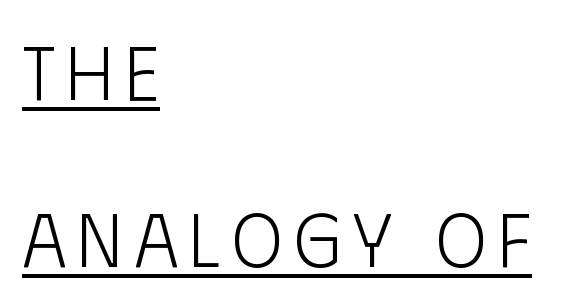
The image shows 76 px light, condensed sans-serif type, upright; set left-aligned, loose line spacing (2.2x), underlined; low stroke contrast and a large x-height.
